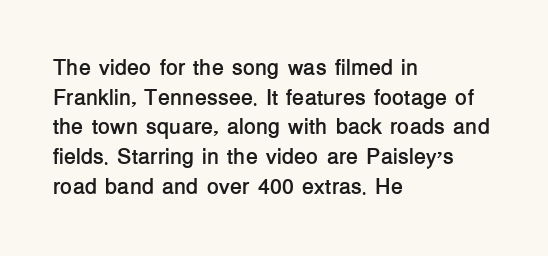
The image shows 22 px bold type, upright; set left-aligned, normal line spacing (1.35x), normal letter spacing, not underlined.
